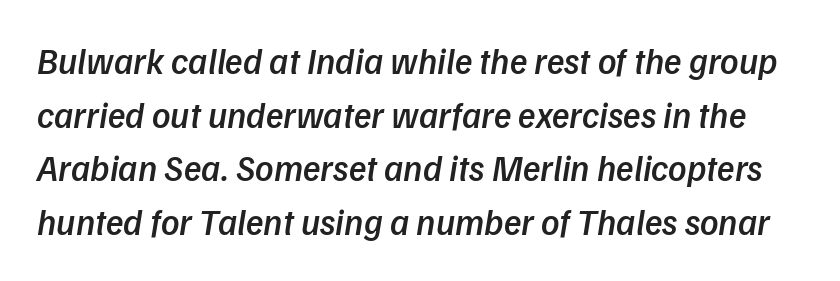
{"serif": "no", "bold": "semi", "weight": "semibold", "width": "normal", "stroke_contrast": "low", "x_height": "medium", "monospaced": "no", "underline": "no", "line_spacing": "normal", "line_spacing_ratio": 1.49, "letter_spacing": "normal", "letter_spacing_em": 0.0, "glyph_px": 36}
